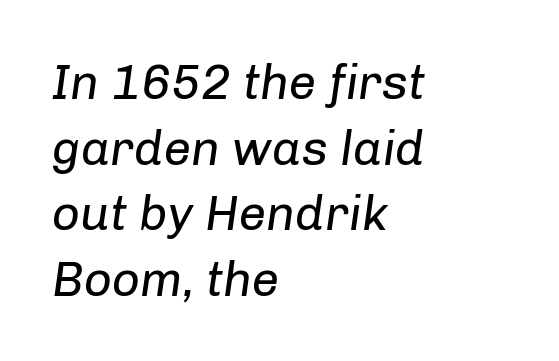
The image shows 49 px regular-weight type, italic (leaning right); set left-aligned, normal line spacing (1.34x), normal letter spacing, not underlined; low stroke contrast and a medium x-height.
